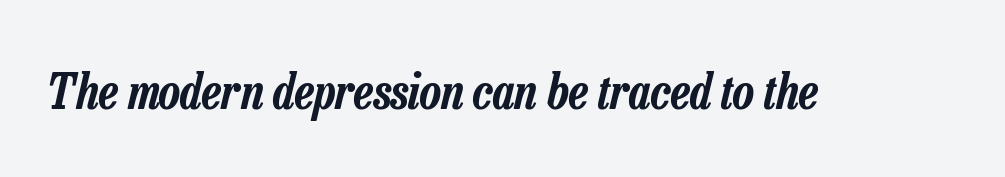
{"italic": "yes", "lean": "right", "slant_degrees": 13, "width": "condensed", "stroke_contrast": "low", "x_height": "medium", "monospaced": "no", "underline": "no", "letter_spacing": "normal", "letter_spacing_em": 0.0, "glyph_px": 49}
